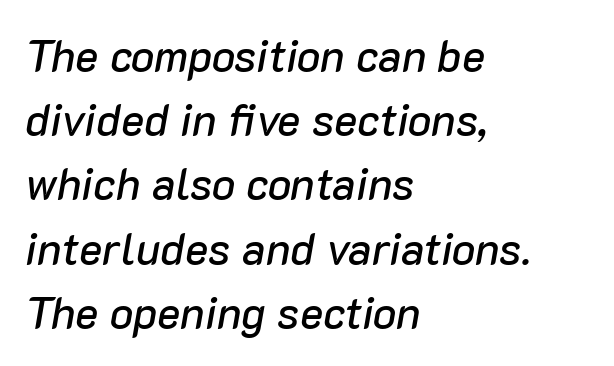
The image shows 44 px text type, italic (leaning right); set left-aligned, normal line spacing (1.46x), normal letter spacing, not underlined; low stroke contrast and a medium x-height.
